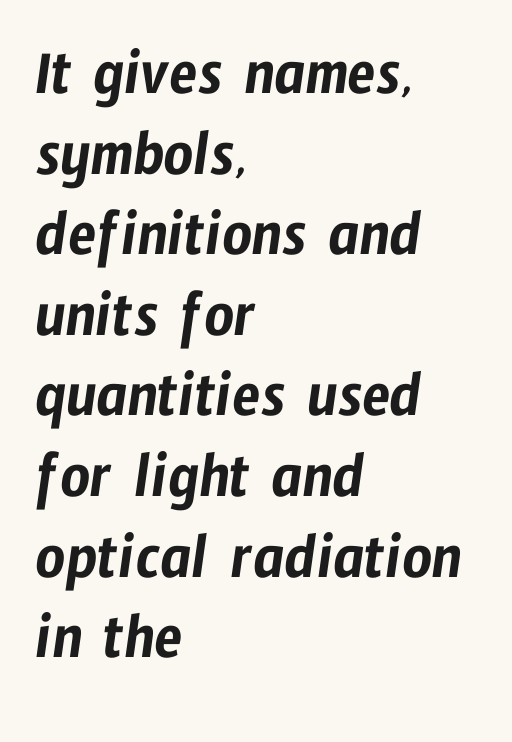
This sample has the flowing, uneven cadence of proportional lettering. Nobody drew a line under any word here. A classic flush-left, rag-right setting is used for this passage. Nothing sits at the stroke ends, so this counts as sans-serif. No extra tracking has been applied to these lines.
